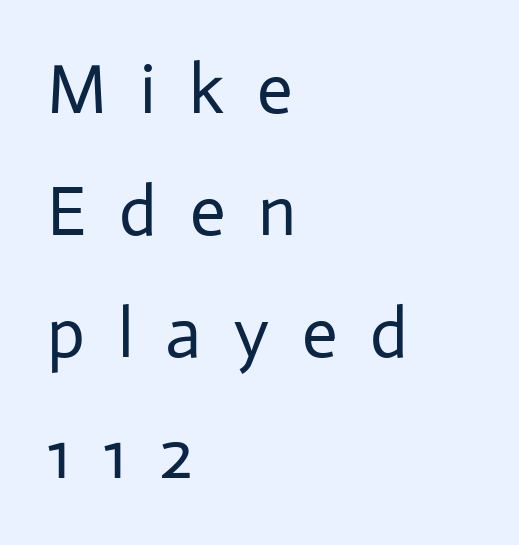
The image shows 70 px regular-weight sans-serif type, upright; set left-aligned, line spacing 1.74x, unusually wide letter spacing (+0.47 em), not underlined; low stroke contrast and a medium x-height.
